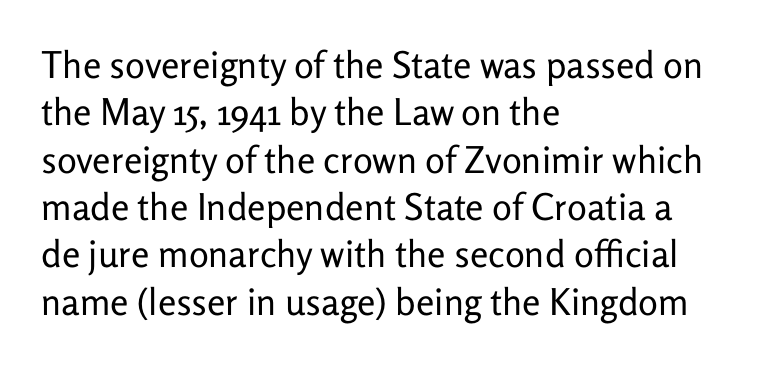
The image shows 37 px regular-weight sans-serif type, upright; set left-aligned, normal line spacing (1.28x), normal letter spacing, not underlined; low stroke contrast and a medium x-height.
